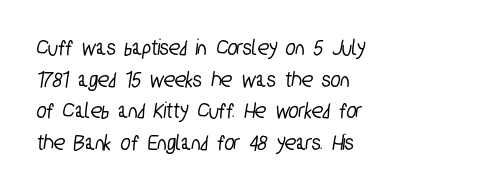
{"underline": "no", "align": "left", "line_spacing": "normal", "line_spacing_ratio": 1.38, "letter_spacing": "normal", "letter_spacing_em": 0.0, "glyph_px": 23}
